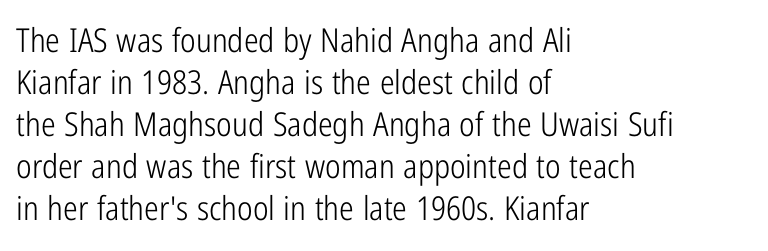
The typeface has the unassuming heft of standard copy or less. The zone under the glyphs is completely vacant. This is sans-serif lettering, the kind often seen on screens and signage. Nobody touched the tracking dial on this one. Character widths vary here, with narrow letters taking less room than wide ones.
